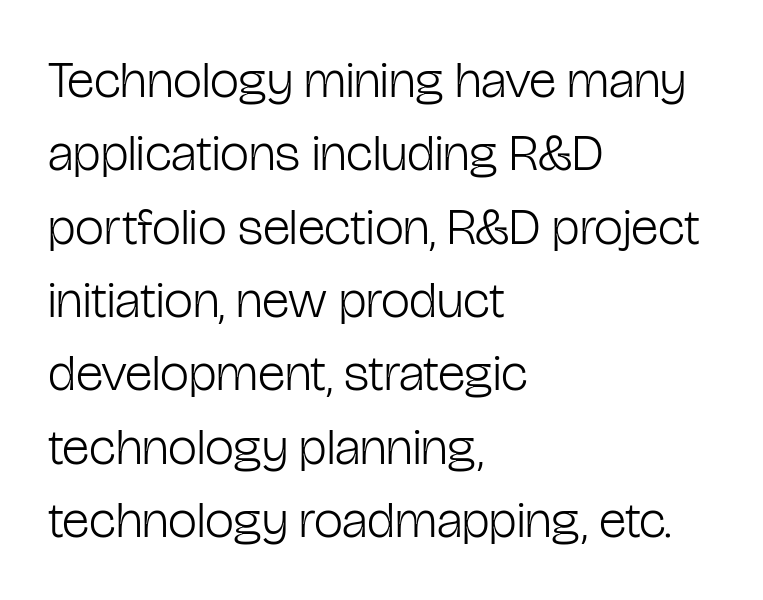
The image shows 52 px light, condensed sans-serif type, upright; set left-aligned, normal line spacing (1.41x), normal letter spacing, not underlined; low stroke contrast and a medium x-height.
